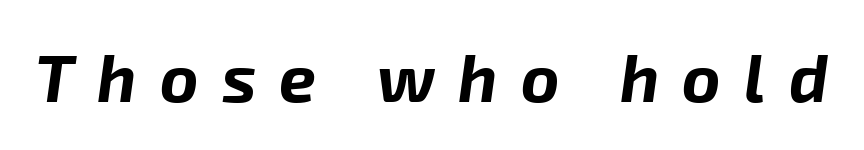
The image shows 66 px bold type, italic (leaning right); set unusually wide letter spacing (+0.35 em), not underlined; low stroke contrast and a medium x-height.
